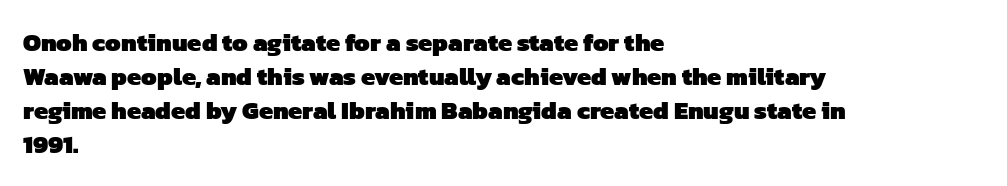
Horizontally, the lines are justified to the leading edge only. You could call the tracking neutral — neither tight nor loose. A bare baseline throughout the passage. Summary of vertical rhythm: regular, with standard interline spacing. The sample has been set heavy, in full bold.
